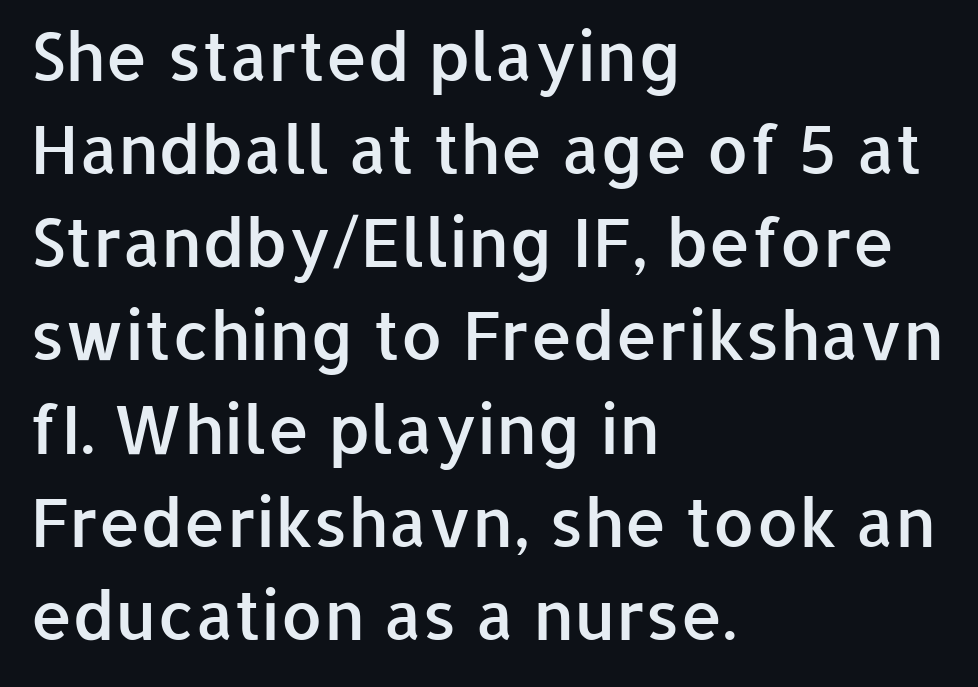
{"serif": "no", "italic": "no", "bold": "semi", "weight": "semibold", "width": "normal", "stroke_contrast": "low", "x_height": "medium", "monospaced": "no", "underline": "no", "align": "left", "line_spacing": "normal", "line_spacing_ratio": 1.39, "letter_spacing": "normal", "letter_spacing_em": 0.0, "glyph_px": 67}
